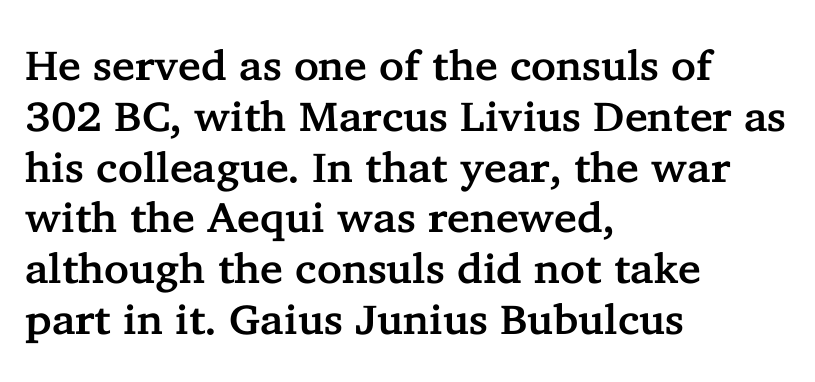
The image shows 42 px serif type, upright; set left-aligned, line spacing 1.21x, normal letter spacing, not underlined; low stroke contrast and a medium x-height.
